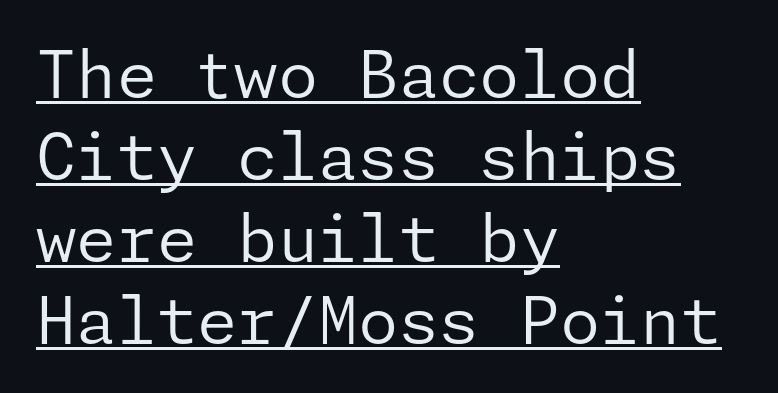
Does a line run under the words? Yes, clearly. The paragraph has a hard left edge and a soft right edge. Reading down the column, the eye jumps a familiar distance to each next line. Nothing unusual about the tracking: characters are spaced as the font intends. Is this a heavy cut? Hardly; it is regular or lighter.
